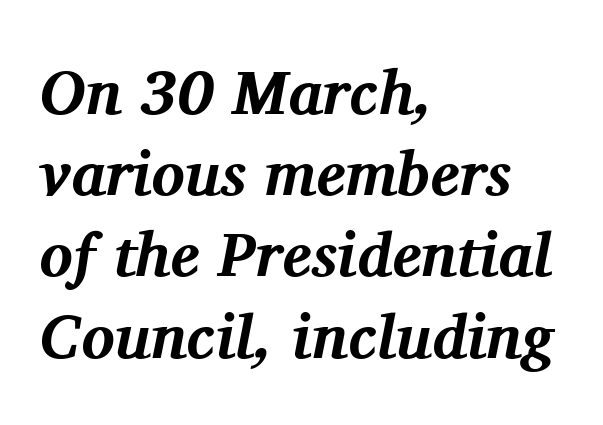
{"serif": "yes", "italic": "yes", "lean": "right", "slant_degrees": 11, "bold": "yes", "weight": "bold", "width": "normal", "stroke_contrast": "medium", "x_height": "medium", "monospaced": "no", "underline": "no", "align": "left", "line_spacing": "normal", "line_spacing_ratio": 1.31, "letter_spacing": "normal", "letter_spacing_em": 0.0, "glyph_px": 62}
